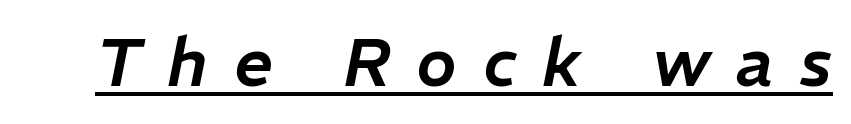
Is the letter spacing exaggerated? Yes — the characters are pushed far apart. This is underlined copy, the kind a proofreader might mark for attention. You could not count columns in this text — the font is proportionally spaced. Designer's note — italics engaged.
